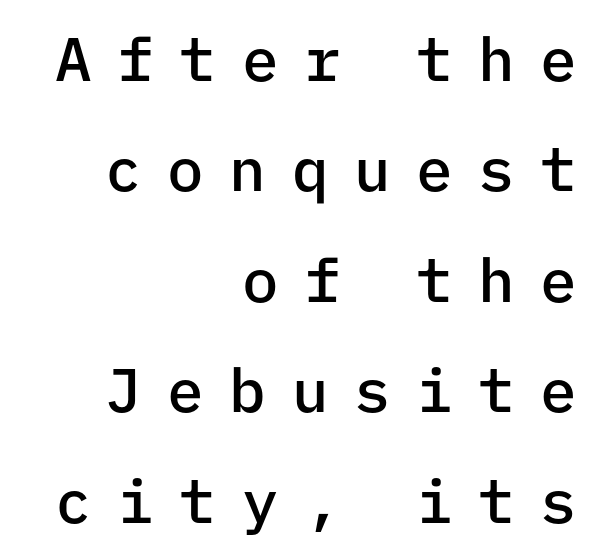
{"serif": "no", "italic": "no", "bold": "semi", "weight": "semibold", "width": "normal", "stroke_contrast": "low", "x_height": "medium", "monospaced": "yes", "underline": "no", "align": "right", "line_spacing_ratio": 1.81, "letter_spacing": "wide", "letter_spacing_em": 0.42, "glyph_px": 61}
